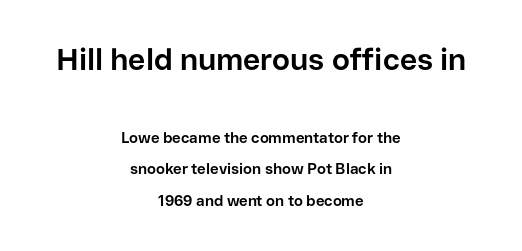
The image shows 30 px bold sans-serif type, upright; set centered, loose line spacing (2.1x), normal letter spacing, not underlined; the first (top) block is 2.0x larger; low stroke contrast and a medium x-height.
